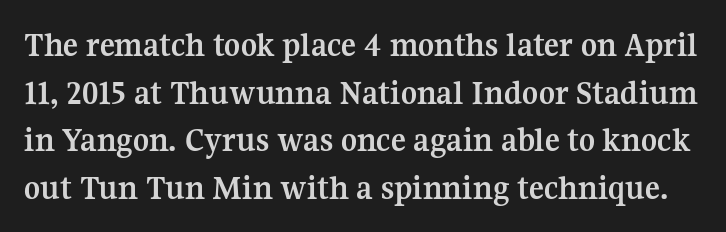
Words appear dense and cohesive because spacing is normal. Old-style or modern, the face here clearly has serifs. Designer's note — italics off, roman on. The words here are not underlined.
